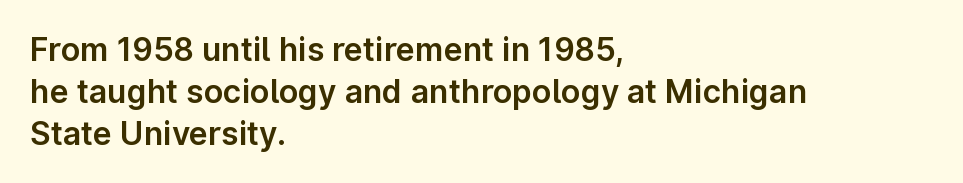
Q: Is the text italic (slanted)? A: No, it is upright.
Q: Is the typeface a serif or a sans-serif typeface? A: Sans-serif.
Q: Is the text underlined? A: No.
Q: How is the paragraph aligned? A: Left-aligned.
Q: Is the spacing between letters normal or unusually wide? A: Normal.
Q: Is the spacing between lines tight, normal or loose? A: Normal.
Q: Width (condensed, normal, or wide)? A: Normal.
Q: Stroke contrast? A: Low.
Q: x-height? A: Medium.
Q: Monospaced? A: No.
